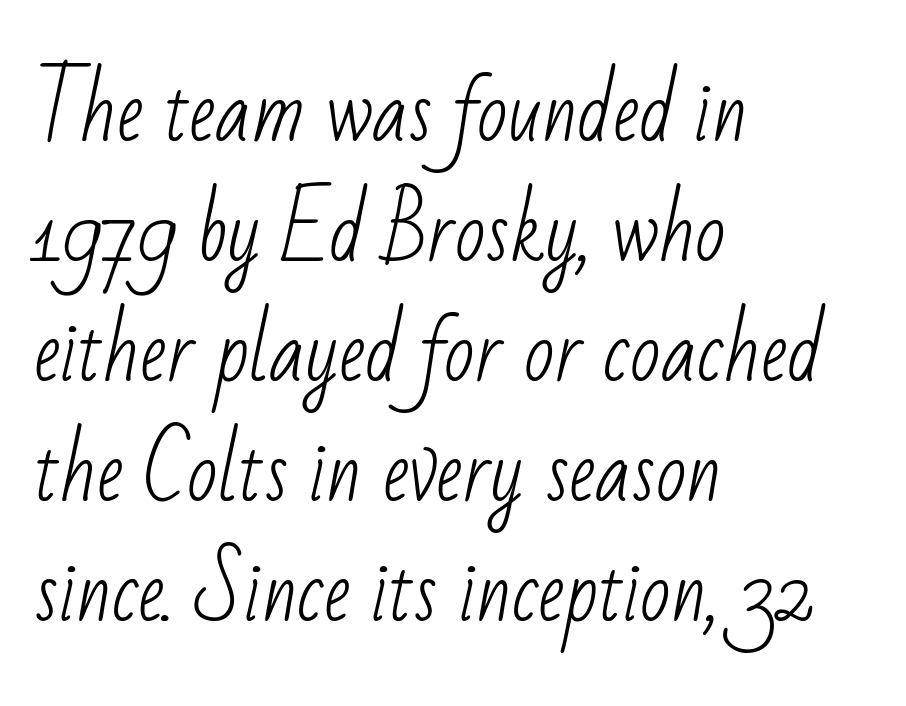
{"serif": "no", "bold": "no", "weight": "light", "width": "condensed", "stroke_contrast": "low", "x_height": "small", "monospaced": "no", "underline": "no", "align": "left", "line_spacing": "normal", "line_spacing_ratio": 1.5, "letter_spacing": "normal", "letter_spacing_em": 0.0, "glyph_px": 80}
